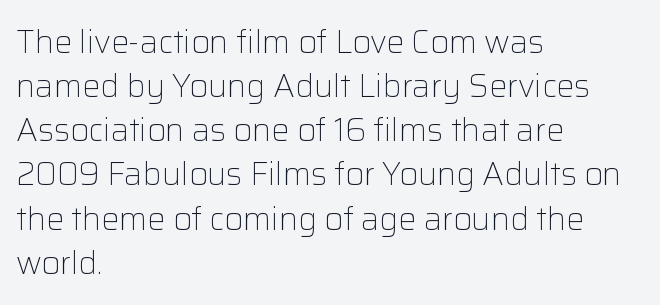
The image shows 32 px light sans-serif type, upright; set left-aligned, normal line spacing (1.38x), normal letter spacing, not underlined; low stroke contrast and a medium x-height.
